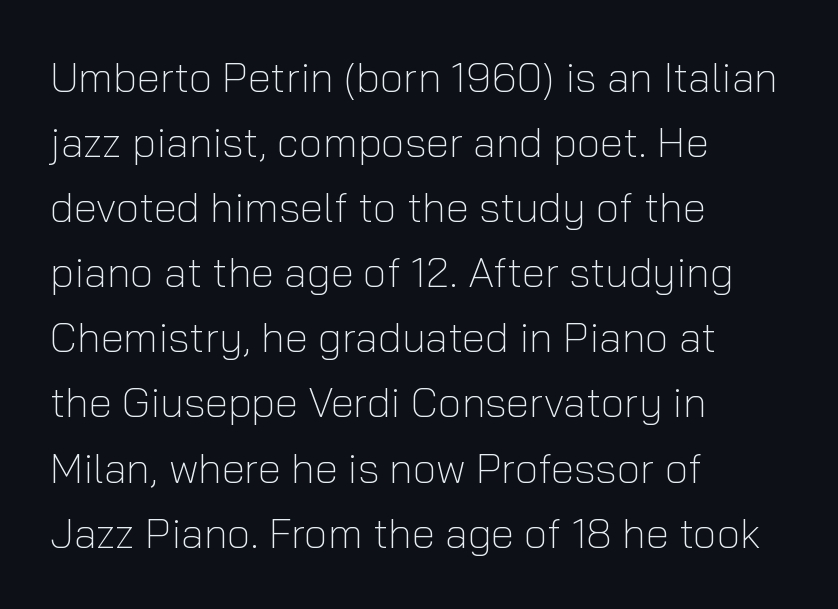
Q: Is the text bold? A: No.
Q: Is the text italic (slanted)? A: No, it is upright.
Q: Is the typeface a serif or a sans-serif typeface? A: Sans-serif.
Q: Is the text underlined? A: No.
Q: How is the paragraph aligned? A: Left-aligned.
Q: Is the spacing between letters normal or unusually wide? A: Normal.
Q: Is the spacing between lines tight, normal or loose? A: Normal.
Q: Width (condensed, normal, or wide)? A: Normal.
Q: Stroke contrast? A: Low.
Q: x-height? A: Medium.
Q: Monospaced? A: No.
